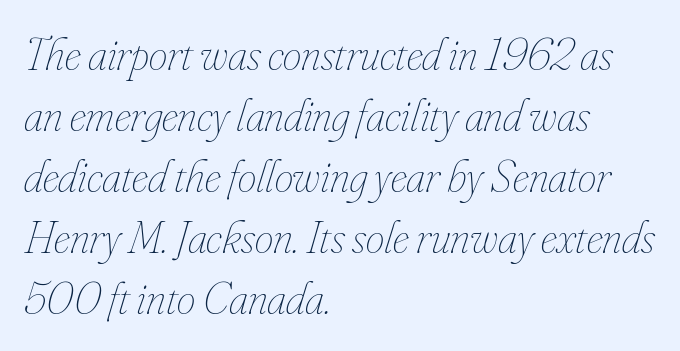
{"italic": "yes", "lean": "right", "slant_degrees": 16, "bold": "no", "weight": "thin", "width": "condensed", "stroke_contrast": "low", "x_height": "small", "monospaced": "no", "underline": "no", "align": "left", "line_spacing": "normal", "line_spacing_ratio": 1.3, "letter_spacing": "normal", "letter_spacing_em": 0.0, "glyph_px": 47}
